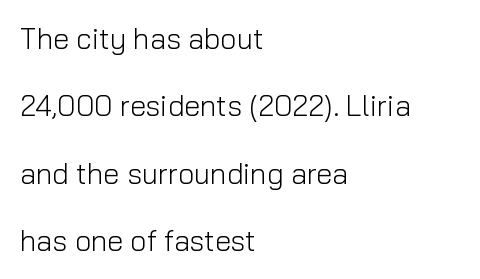
Spacing verdict: proportional, widths tailored to each character. Is the letter spacing exaggerated? No — it looks like the ordinary default. Each stroke keeps to a modest, everyday thickness or less. Underlining? Definitely not there. The type sits square on the baseline with zero lean.
